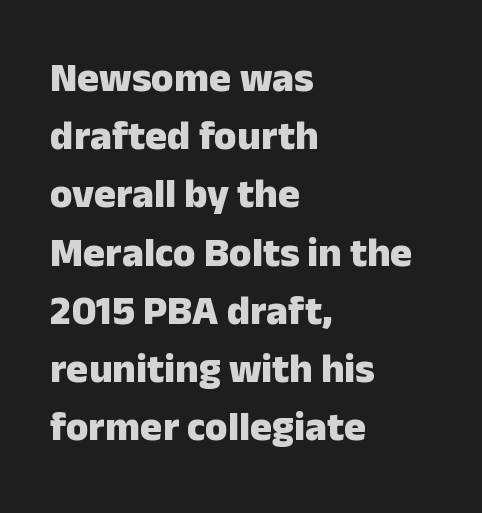
Q: Is the text bold? A: Yes.
Q: Is the text italic (slanted)? A: No, it is upright.
Q: Is the typeface a serif or a sans-serif typeface? A: Sans-serif.
Q: Is the text underlined? A: No.
Q: How is the paragraph aligned? A: Left-aligned.
Q: Is the spacing between letters normal or unusually wide? A: Normal.
Q: Is the spacing between lines tight, normal or loose? A: Normal.
Q: Width (condensed, normal, or wide)? A: Normal.
Q: Stroke contrast? A: Low.
Q: x-height? A: Medium.
Q: Monospaced? A: No.
